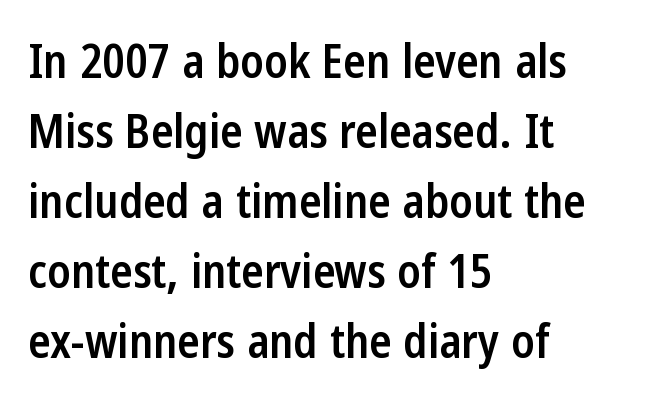
Q: Is the text bold? A: Semi-bold.
Q: Is the text italic (slanted)? A: No, it is upright.
Q: Is the typeface a serif or a sans-serif typeface? A: Sans-serif.
Q: Is the text underlined? A: No.
Q: How is the paragraph aligned? A: Left-aligned.
Q: Is the spacing between letters normal or unusually wide? A: Normal.
Q: Is the spacing between lines tight, normal or loose? A: Normal.
Q: Width (condensed, normal, or wide)? A: Condensed.
Q: Stroke contrast? A: Low.
Q: x-height? A: Medium.
Q: Monospaced? A: No.
